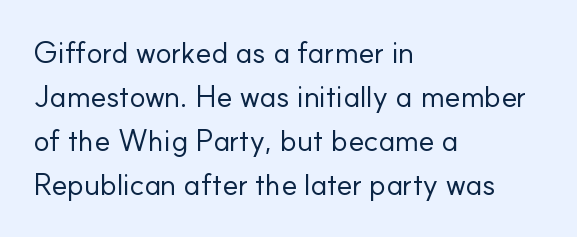
Q: Is the text bold? A: No.
Q: Is the text italic (slanted)? A: No, it is upright.
Q: Is the typeface a serif or a sans-serif typeface? A: Sans-serif.
Q: Is the text underlined? A: No.
Q: How is the paragraph aligned? A: Left-aligned.
Q: Is the spacing between letters normal or unusually wide? A: Normal.
Q: Is the spacing between lines tight, normal or loose? A: Normal.
Q: Width (condensed, normal, or wide)? A: Normal.
Q: Stroke contrast? A: Low.
Q: x-height? A: Small.
Q: Monospaced? A: No.
